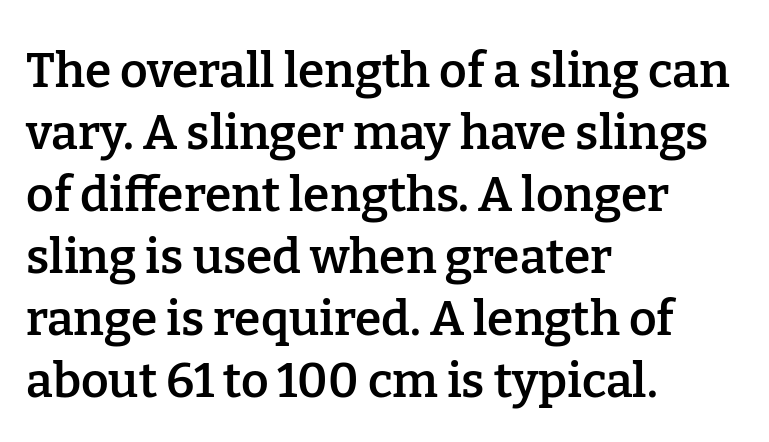
Baseline-to-baseline distance is the conventional proportion of letter height. Character widths vary here, with narrow letters taking less room than wide ones. The area under the type is left untouched. The letters are semibold — heavier than regular but short of a full bold.
